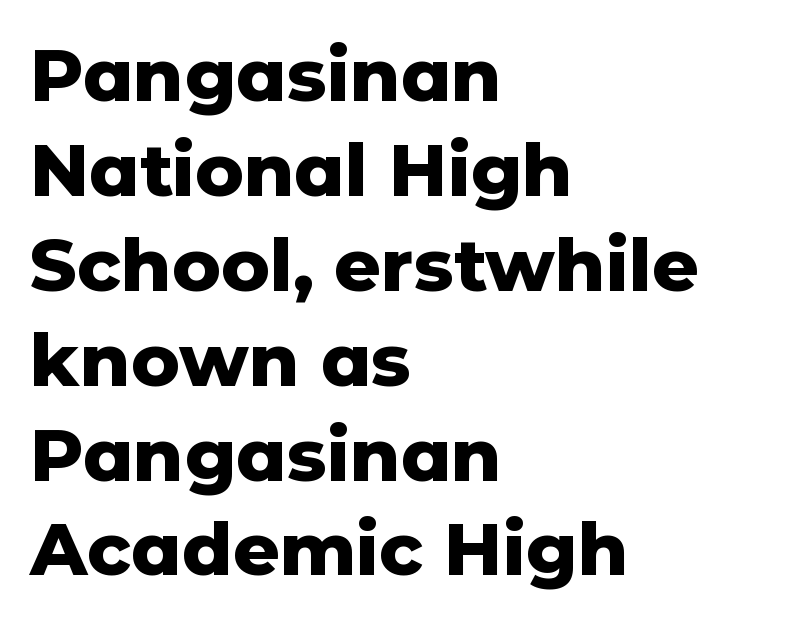
Q: Is the text bold? A: Yes.
Q: Is the text italic (slanted)? A: No, it is upright.
Q: Is the typeface a serif or a sans-serif typeface? A: Sans-serif.
Q: Is the text underlined? A: No.
Q: How is the paragraph aligned? A: Left-aligned.
Q: Is the spacing between letters normal or unusually wide? A: Normal.
Q: Is the spacing between lines tight, normal or loose? A: Normal.
Q: Width (condensed, normal, or wide)? A: Normal.
Q: Stroke contrast? A: Low.
Q: x-height? A: Medium.
Q: Monospaced? A: No.
